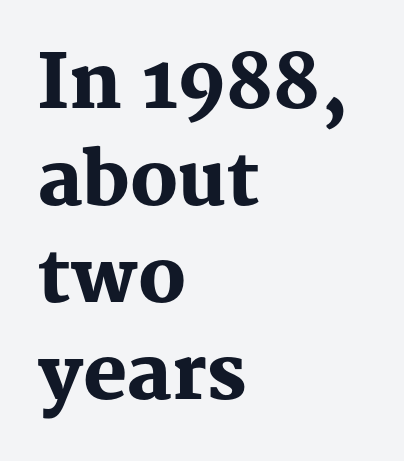
{"serif": "yes", "italic": "no", "bold": "yes", "weight": "heavy", "width": "normal", "stroke_contrast": "medium", "x_height": "medium", "monospaced": "no", "underline": "no", "align": "left", "line_spacing": "normal", "line_spacing_ratio": 1.31, "letter_spacing": "normal", "letter_spacing_em": 0.0, "glyph_px": 74}
